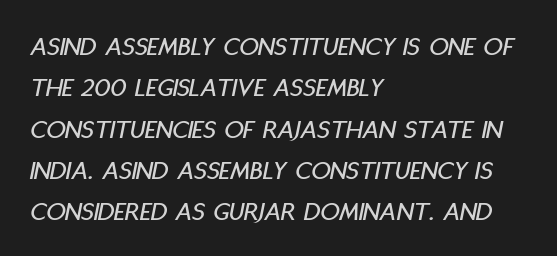
Q: Is the text italic (slanted)? A: Yes, it leans right by about 11 degrees.
Q: Is the text underlined? A: No.
Q: How is the paragraph aligned? A: Left-aligned.
Q: Is the spacing between letters normal or unusually wide? A: Normal.
Q: Is the spacing between lines tight, normal or loose? A: Normal.
